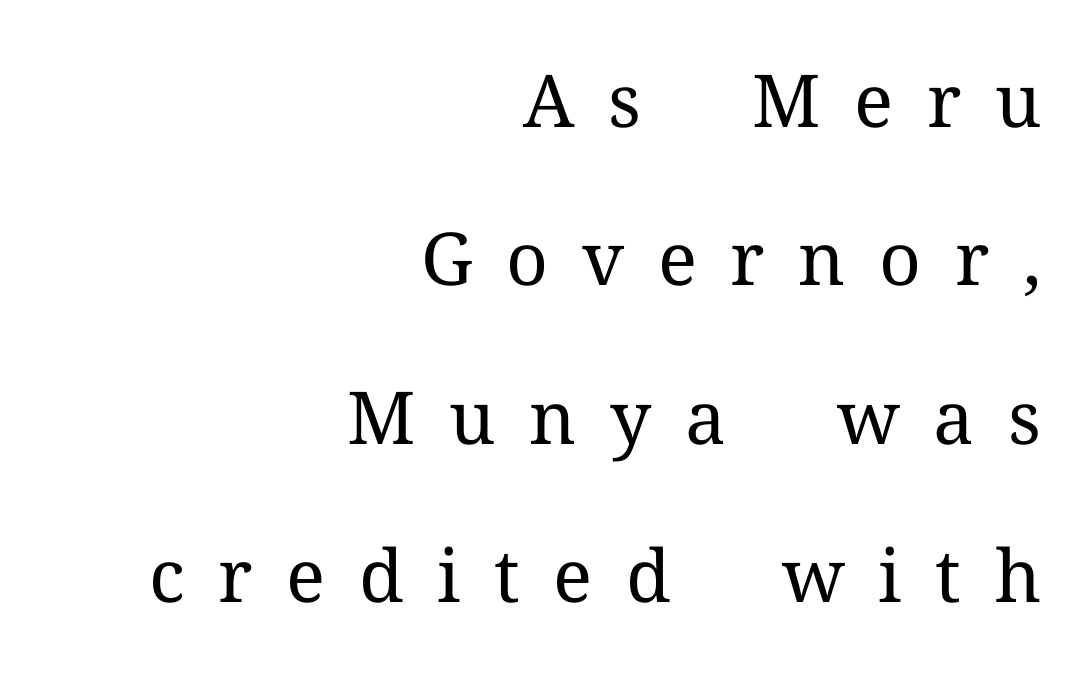
Q: Is the text bold? A: No.
Q: Is the text italic (slanted)? A: No, it is upright.
Q: Is the typeface a serif or a sans-serif typeface? A: Serif.
Q: Is the text underlined? A: No.
Q: How is the paragraph aligned? A: Right-aligned.
Q: Is the spacing between letters normal or unusually wide? A: Unusually wide.
Q: Is the spacing between lines tight, normal or loose? A: Loose.
Q: Width (condensed, normal, or wide)? A: Normal.
Q: Stroke contrast? A: Medium.
Q: x-height? A: Medium.
Q: Monospaced? A: No.
